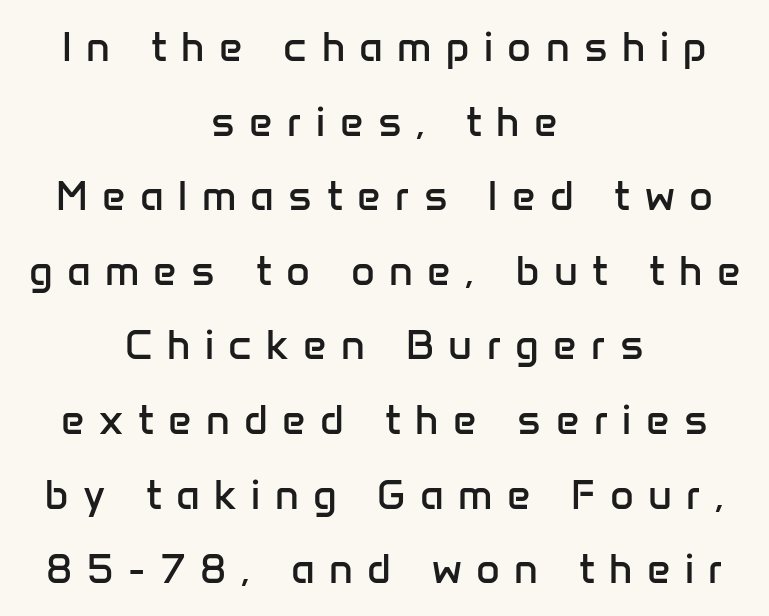
The font family rendered here belongs to the sans-serif group. The typeface has the unassuming heft of standard copy or less. Character widths vary here, with narrow letters taking less room than wide ones. A typesetter would mark this as roman, not italic. The paragraph has two soft edges and a firm central axis. Short note: letters widely spaced.
